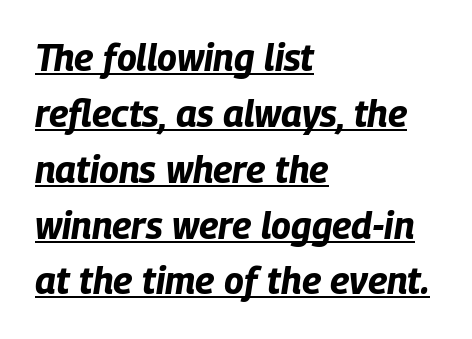
A typesetter would call this leading conventional body-copy spacing. Observe the ordinary spacing: letters are neighbours, not strangers. Yep, that's italic — everything's leaning. Notice how a bar underscores the lettering throughout.
